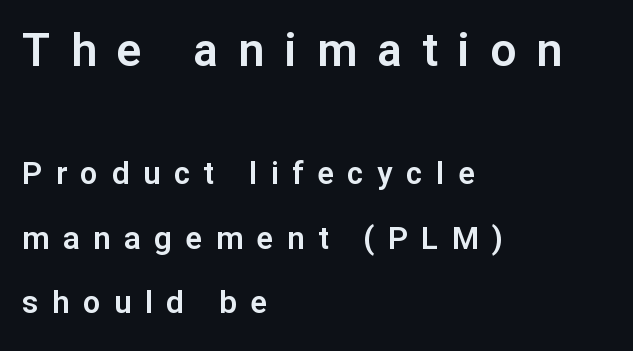
{"serif": "no", "italic": "no", "width": "normal", "stroke_contrast": "low", "x_height": "medium", "monospaced": "no", "underline": "no", "align": "left", "line_spacing": "loose", "line_spacing_ratio": 2.08, "letter_spacing": "wide", "letter_spacing_em": 0.44, "larger_block": "first", "size_ratio": 1.48, "glyph_px": 46}
